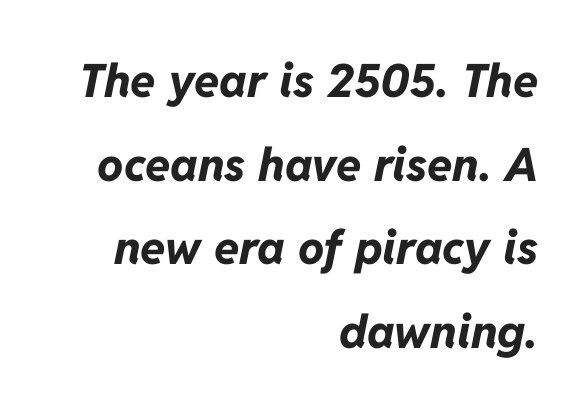
Q: Is the text bold? A: Yes.
Q: Is the text italic (slanted)? A: Yes, it leans right by about 11 degrees.
Q: Is the text underlined? A: No.
Q: How is the paragraph aligned? A: Right-aligned.
Q: Is the spacing between letters normal or unusually wide? A: Normal.
Q: Width (condensed, normal, or wide)? A: Normal.
Q: Stroke contrast? A: Low.
Q: x-height? A: Medium.
Q: Monospaced? A: No.
